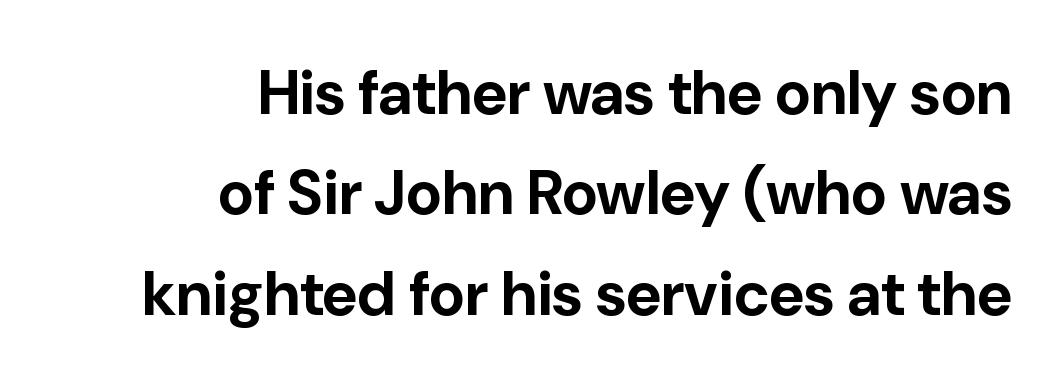
{"serif": "no", "italic": "no", "bold": "yes", "weight": "bold", "width": "normal", "stroke_contrast": "low", "x_height": "medium", "monospaced": "no", "underline": "no", "align": "right", "line_spacing": "normal", "line_spacing_ratio": 1.62, "letter_spacing": "normal", "letter_spacing_em": 0.0, "glyph_px": 62}
